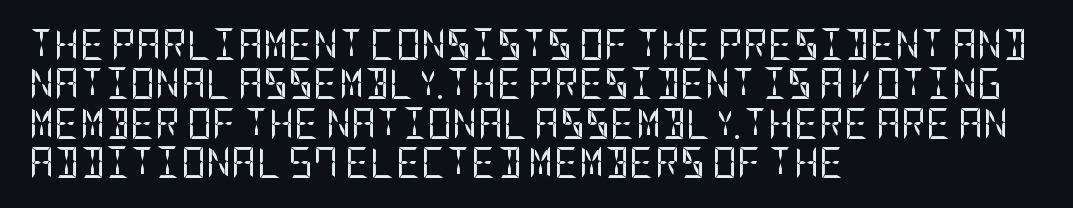
{"serif": "no", "italic": "no", "bold": "no", "weight": "regular", "width": "condensed", "stroke_contrast": "low", "x_height": "large", "underline": "no", "align": "left", "line_spacing": "normal", "line_spacing_ratio": 1.27, "letter_spacing": "normal", "letter_spacing_em": 0.0, "glyph_px": 31}
